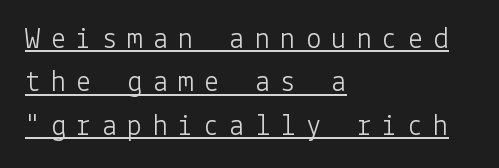
The image shows 30 px light sans-serif type, upright; set left-aligned, normal line spacing (1.45x), unusually wide letter spacing (+0.35 em), underlined; low stroke contrast and a medium x-height.
